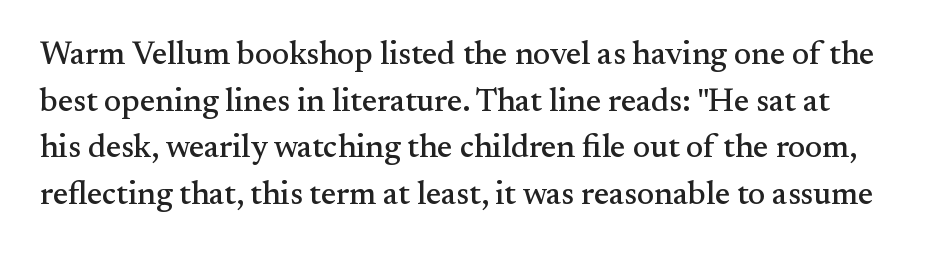
{"serif": "yes", "italic": "no", "width": "normal", "stroke_contrast": "medium", "x_height": "small", "monospaced": "no", "underline": "no", "line_spacing": "normal", "line_spacing_ratio": 1.46, "letter_spacing": "normal", "letter_spacing_em": 0.0, "glyph_px": 32}
